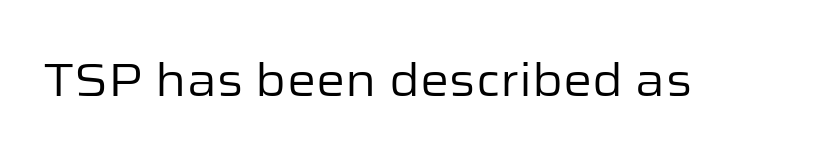
{"serif": "no", "italic": "no", "bold": "no", "weight": "regular", "width": "normal", "stroke_contrast": "low", "x_height": "medium", "monospaced": "no", "underline": "no", "letter_spacing": "normal", "letter_spacing_em": 0.0, "glyph_px": 46}
